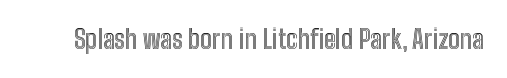
The image shows 26 px text type, upright; set normal letter spacing, not underlined.
